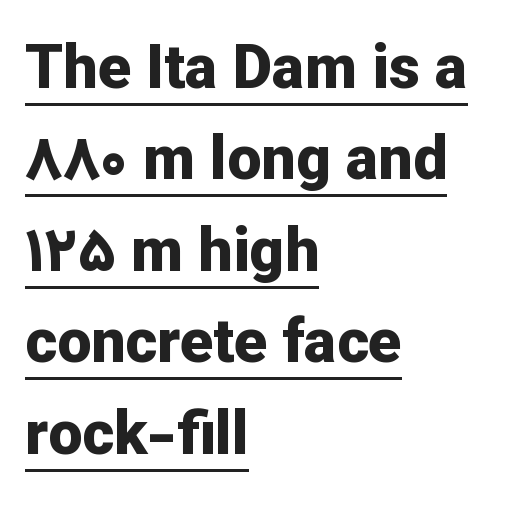
The image shows 61 px bold sans-serif type, upright; set left-aligned, normal line spacing (1.5x), normal letter spacing, underlined; low stroke contrast and a medium x-height.
